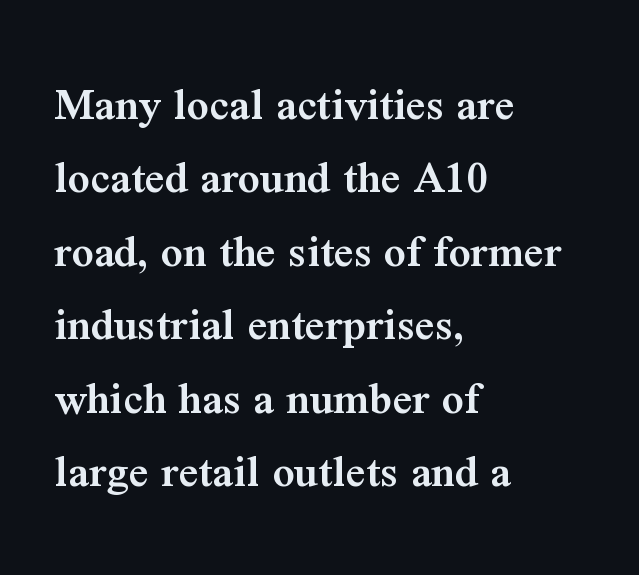
{"serif": "yes", "italic": "no", "bold": "semi", "weight": "semibold", "width": "normal", "stroke_contrast": "medium", "x_height": "medium", "monospaced": "no", "underline": "no", "align": "left", "line_spacing": "normal", "line_spacing_ratio": 1.53, "letter_spacing": "normal", "letter_spacing_em": 0.0, "glyph_px": 48}
